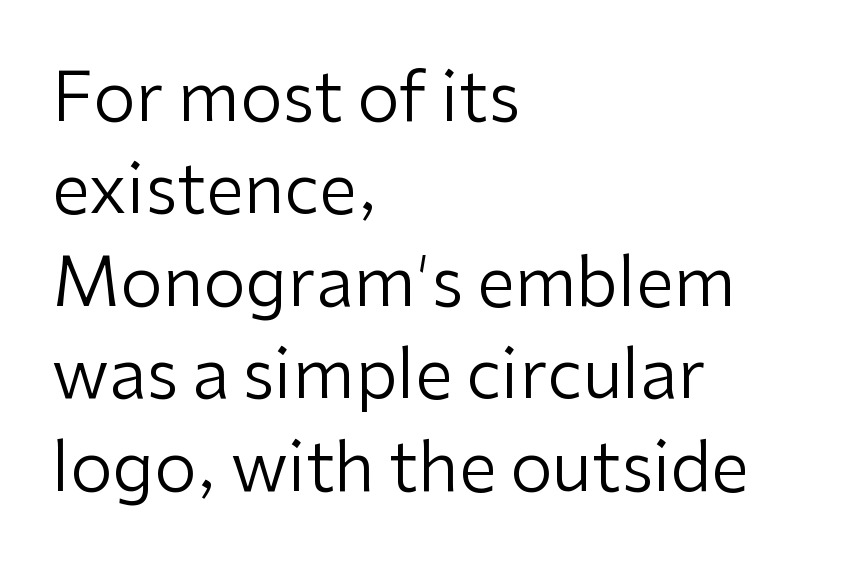
Q: Is the text bold? A: No.
Q: Is the text italic (slanted)? A: No, it is upright.
Q: Is the typeface a serif or a sans-serif typeface? A: Sans-serif.
Q: Is the text underlined? A: No.
Q: How is the paragraph aligned? A: Left-aligned.
Q: Is the spacing between letters normal or unusually wide? A: Normal.
Q: Is the spacing between lines tight, normal or loose? A: Normal.
Q: Width (condensed, normal, or wide)? A: Normal.
Q: Stroke contrast? A: Low.
Q: x-height? A: Medium.
Q: Monospaced? A: No.
